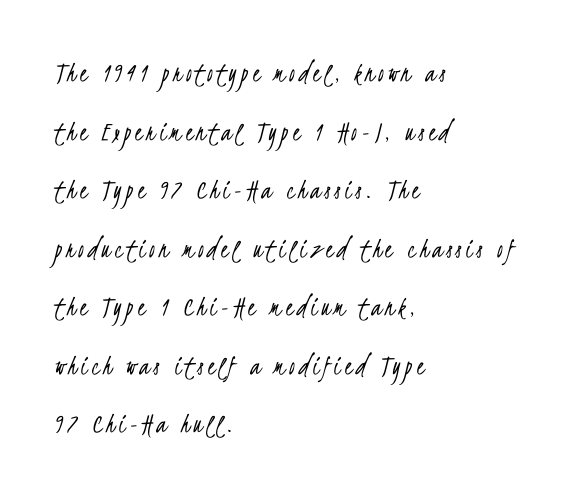
The image shows 29 px light, condensed sans-serif type; set left-aligned, loose line spacing (2.02x), not underlined; low stroke contrast and a small x-height.
